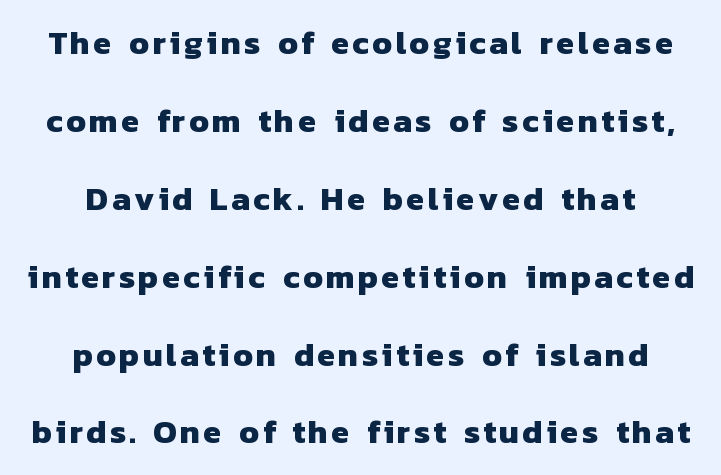
Each letter's strokes conclude bluntly, with no projecting serifs. Caption: bold face, heavy strokes. Clear beneath every line of the passage. Honestly, the rows look like they've been pulled way apart. Reading down the block, each line starts at a different indent, mirrored at its end.
